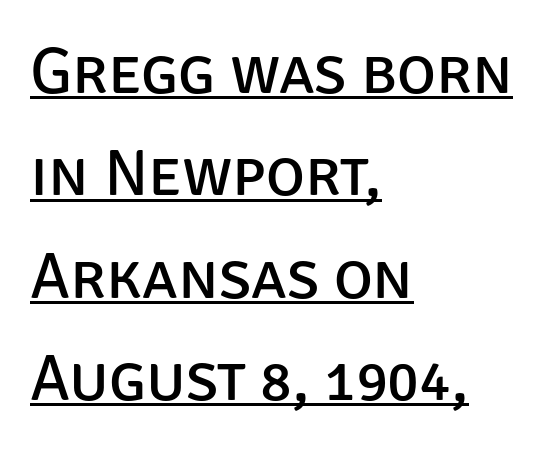
Q: Is the text bold? A: No.
Q: Is the text italic (slanted)? A: No, it is upright.
Q: Is the typeface a serif or a sans-serif typeface? A: Sans-serif.
Q: Is the text underlined? A: Yes.
Q: How is the paragraph aligned? A: Left-aligned.
Q: Is the spacing between letters normal or unusually wide? A: Normal.
Q: Is the spacing between lines tight, normal or loose? A: Normal.
Q: Width (condensed, normal, or wide)? A: Normal.
Q: Stroke contrast? A: Low.
Q: x-height? A: Large.
Q: Monospaced? A: No.
